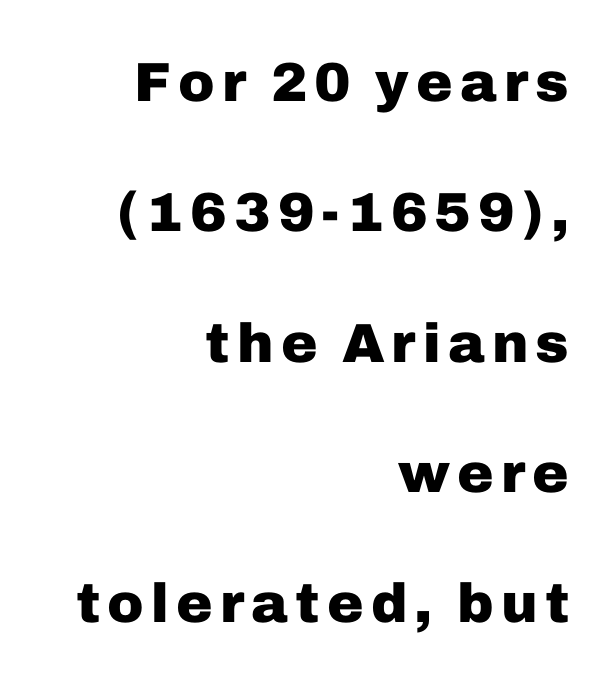
{"serif": "no", "italic": "no", "bold": "yes", "weight": "heavy", "width": "normal", "stroke_contrast": "low", "x_height": "medium", "monospaced": "no", "underline": "no", "align": "right", "line_spacing": "loose", "line_spacing_ratio": 2.37, "glyph_px": 55}
